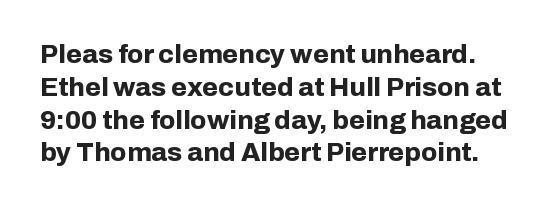
{"italic": "no", "bold": "yes", "underline": "no", "line_spacing": "normal", "line_spacing_ratio": 1.26, "letter_spacing": "normal", "letter_spacing_em": 0.0, "glyph_px": 26}
